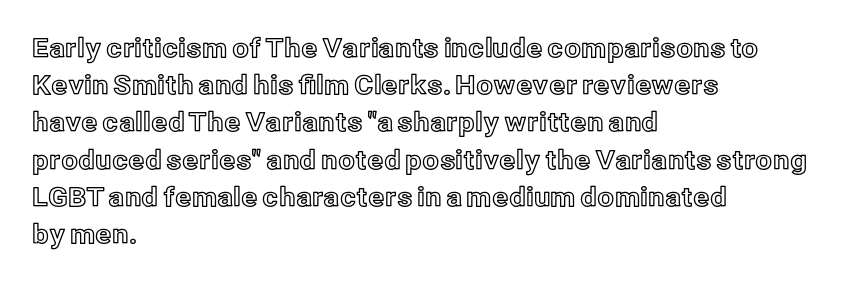
{"italic": "no", "underline": "no", "align": "left", "line_spacing": "normal", "line_spacing_ratio": 1.43, "letter_spacing": "normal", "letter_spacing_em": 0.0, "glyph_px": 26}
